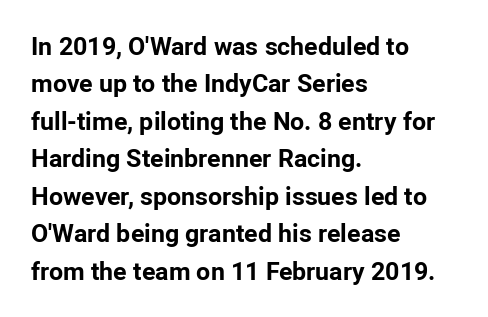
{"italic": "no", "bold": "yes", "underline": "no", "align": "left", "line_spacing": "normal", "line_spacing_ratio": 1.5, "letter_spacing": "normal", "letter_spacing_em": 0.0, "glyph_px": 25}
